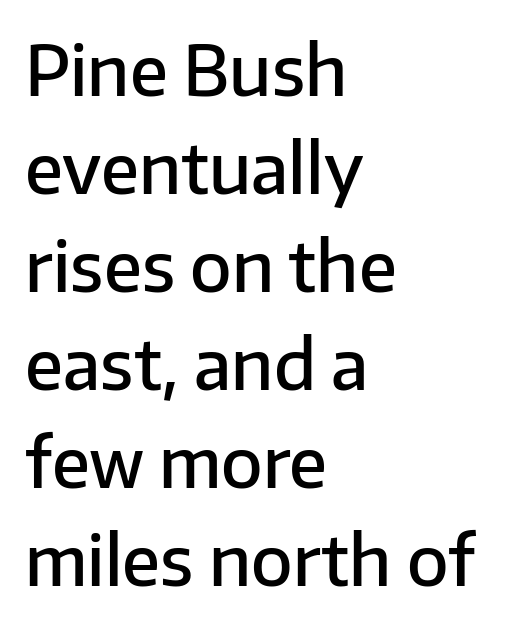
{"serif": "no", "italic": "no", "bold": "semi", "weight": "semibold", "width": "normal", "stroke_contrast": "low", "x_height": "medium", "monospaced": "no", "underline": "no", "align": "left", "line_spacing": "normal", "line_spacing_ratio": 1.44, "letter_spacing": "normal", "letter_spacing_em": 0.0, "glyph_px": 68}
